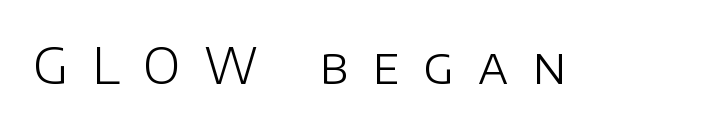
Q: Is the text bold? A: No.
Q: Is the text italic (slanted)? A: No, it is upright.
Q: Is the typeface a serif or a sans-serif typeface? A: Sans-serif.
Q: Is the text underlined? A: No.
Q: Is the spacing between letters normal or unusually wide? A: Unusually wide.
Q: Width (condensed, normal, or wide)? A: Normal.
Q: Stroke contrast? A: Low.
Q: x-height? A: Large.
Q: Monospaced? A: No.
